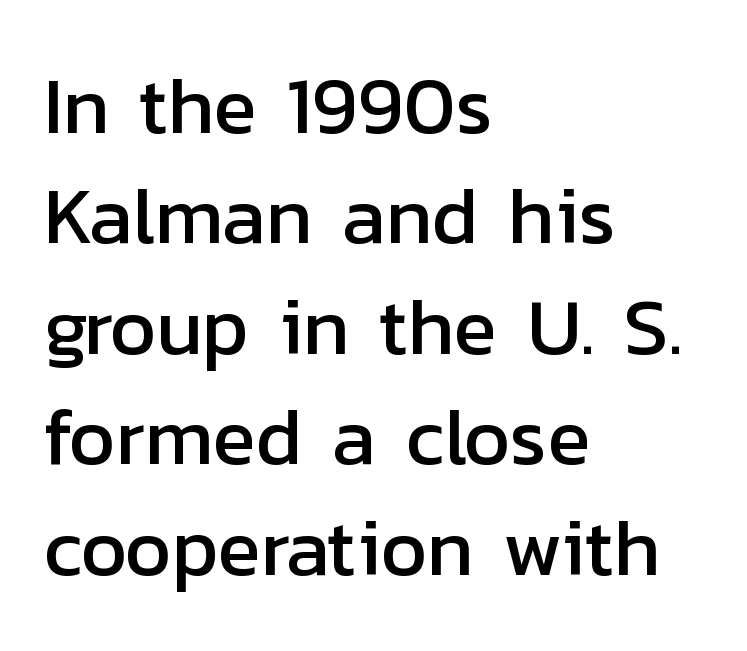
{"serif": "no", "italic": "no", "width": "normal", "stroke_contrast": "low", "x_height": "medium", "monospaced": "no", "underline": "no", "align": "left", "line_spacing": "normal", "line_spacing_ratio": 1.38, "letter_spacing": "normal", "letter_spacing_em": 0.0, "glyph_px": 80}
